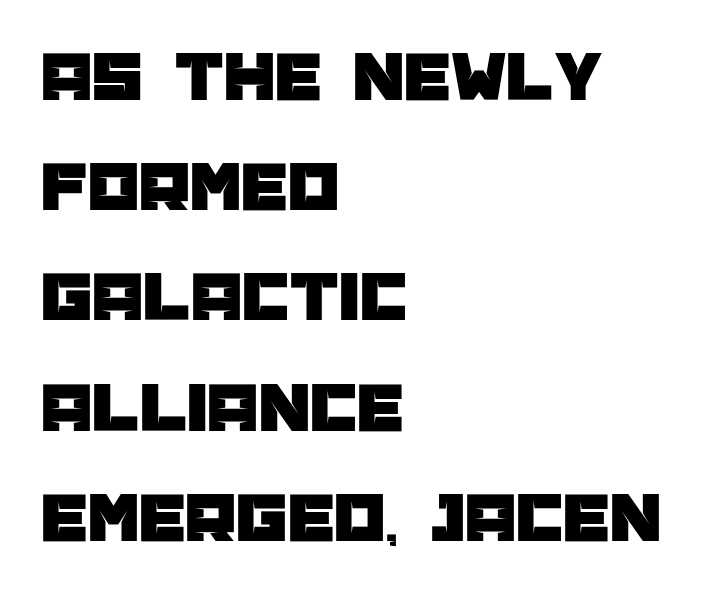
Q: Is the text italic (slanted)? A: No, it is upright.
Q: Is the typeface a serif or a sans-serif typeface? A: Sans-serif.
Q: Is the text underlined? A: No.
Q: How is the paragraph aligned? A: Left-aligned.
Q: Is the spacing between letters normal or unusually wide? A: Normal.
Q: Is the spacing between lines tight, normal or loose? A: Normal.
Q: Width (condensed, normal, or wide)? A: Normal.
Q: Stroke contrast? A: Low.
Q: x-height? A: Large.
Q: Monospaced? A: No.
